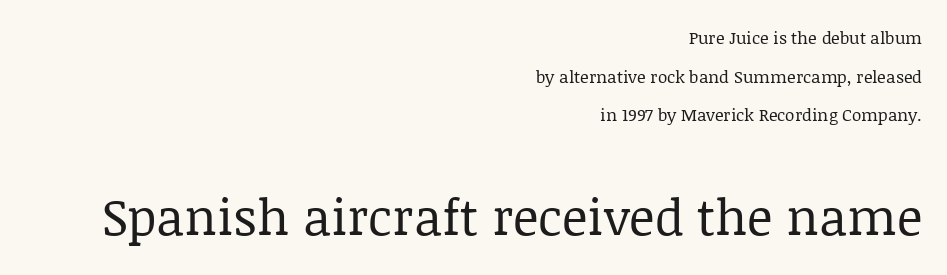
{"serif": "yes", "italic": "no", "bold": "no", "weight": "regular", "width": "normal", "stroke_contrast": "low", "x_height": "large", "monospaced": "no", "underline": "no", "align": "right", "line_spacing": "loose", "line_spacing_ratio": 2.27, "letter_spacing": "normal", "letter_spacing_em": 0.0, "larger_block": "second", "size_ratio": 2.94, "glyph_px": 50}
